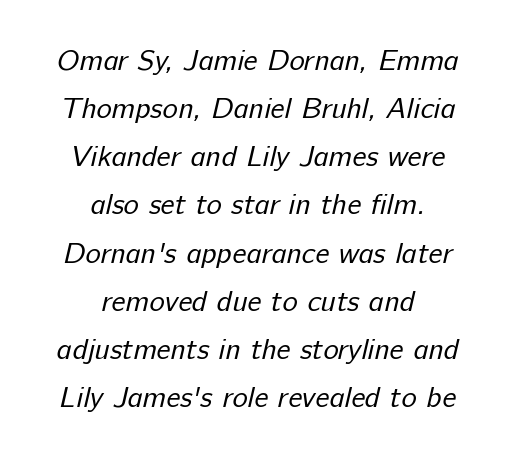
{"serif": "no", "bold": "no", "weight": "regular", "width": "normal", "stroke_contrast": "low", "x_height": "medium", "monospaced": "no", "underline": "no", "align": "center", "line_spacing": "normal", "line_spacing_ratio": 1.66, "letter_spacing": "normal", "letter_spacing_em": 0.0, "glyph_px": 29}
